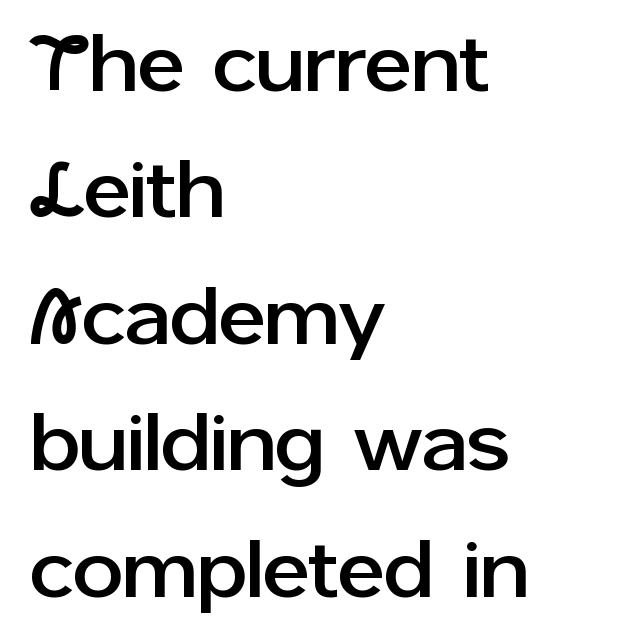
Q: Is the text italic (slanted)? A: No, it is upright.
Q: Is the typeface a serif or a sans-serif typeface? A: Sans-serif.
Q: Is the text underlined? A: No.
Q: How is the paragraph aligned? A: Left-aligned.
Q: Is the spacing between letters normal or unusually wide? A: Normal.
Q: Is the spacing between lines tight, normal or loose? A: Normal.
Q: Width (condensed, normal, or wide)? A: Normal.
Q: Stroke contrast? A: Low.
Q: x-height? A: Medium.
Q: Monospaced? A: No.
